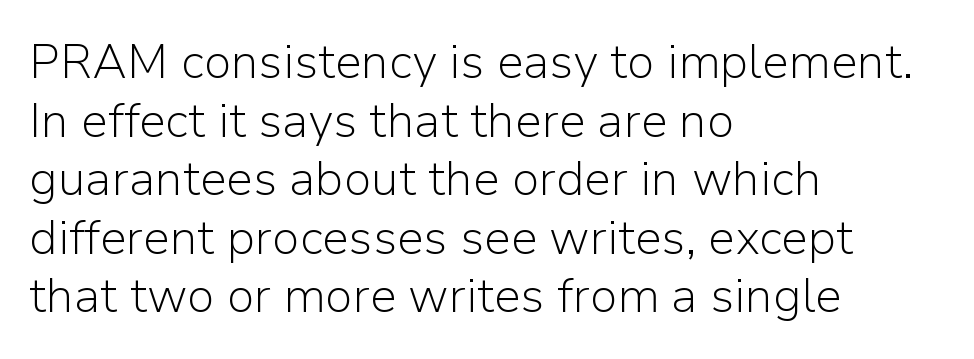
{"serif": "no", "italic": "no", "bold": "no", "weight": "light", "width": "normal", "stroke_contrast": "low", "x_height": "medium", "monospaced": "no", "underline": "no", "align": "left", "line_spacing_ratio": 1.22, "letter_spacing": "normal", "letter_spacing_em": 0.0, "glyph_px": 48}
